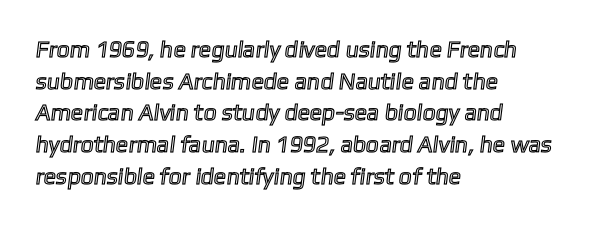
{"underline": "no", "align": "left", "line_spacing": "normal", "line_spacing_ratio": 1.38, "letter_spacing": "normal", "letter_spacing_em": 0.0, "glyph_px": 23}
